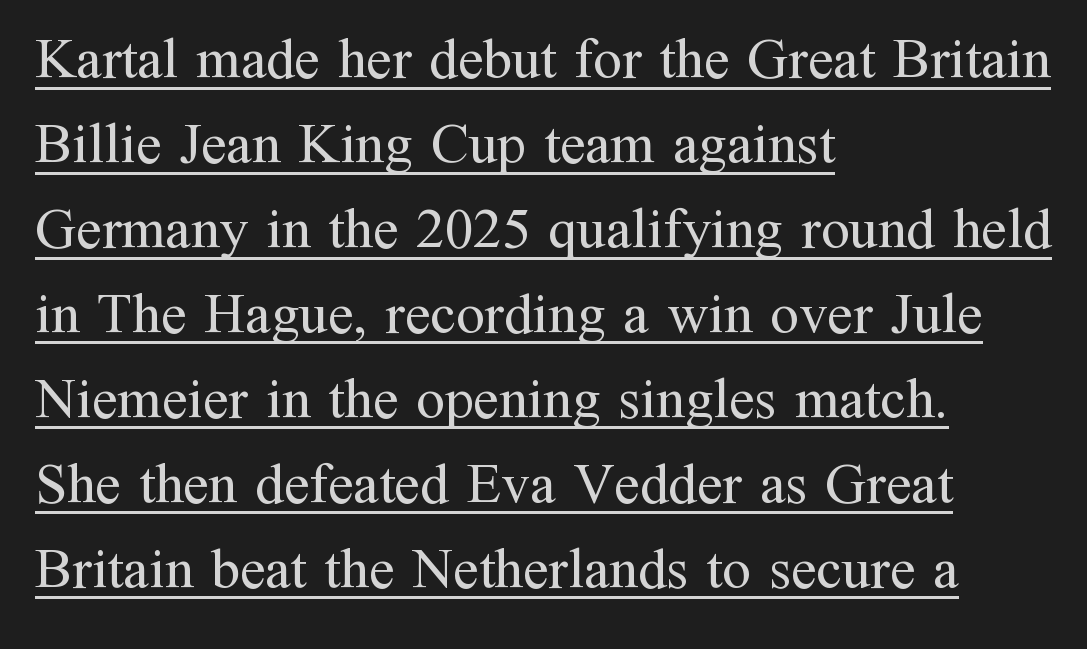
The image shows 57 px regular-weight serif type, upright; set left-aligned, normal line spacing (1.49x), normal letter spacing, underlined; medium stroke contrast and a medium x-height.
